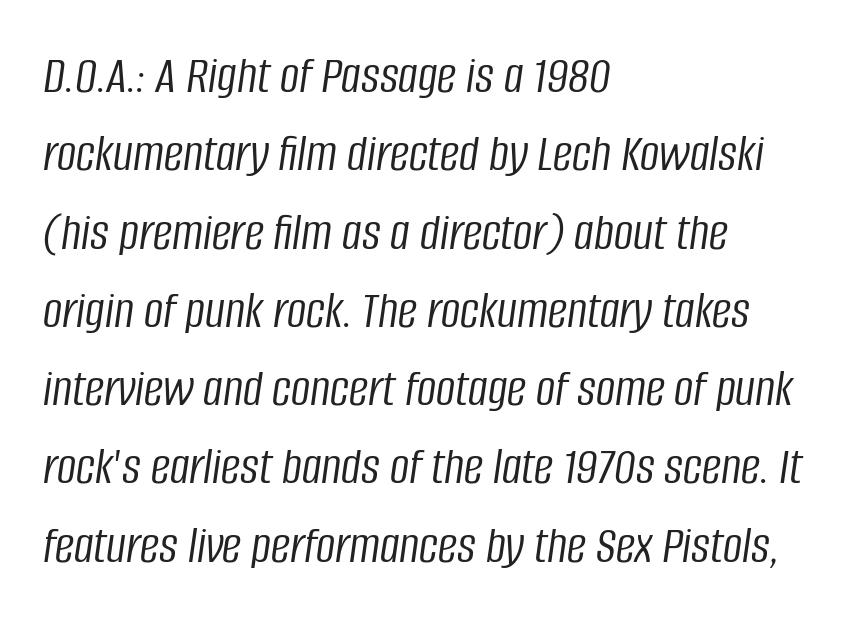
These lines stack with their left ends in a neat column. Looks like regular typesetting: each glyph gets only the width it needs. The foot of each line stays bare and open. Is the stroke heavy? The answer is a plain regular-or-lighter. Vertically, the passage feels balanced, rows spaced as you'd expect.
